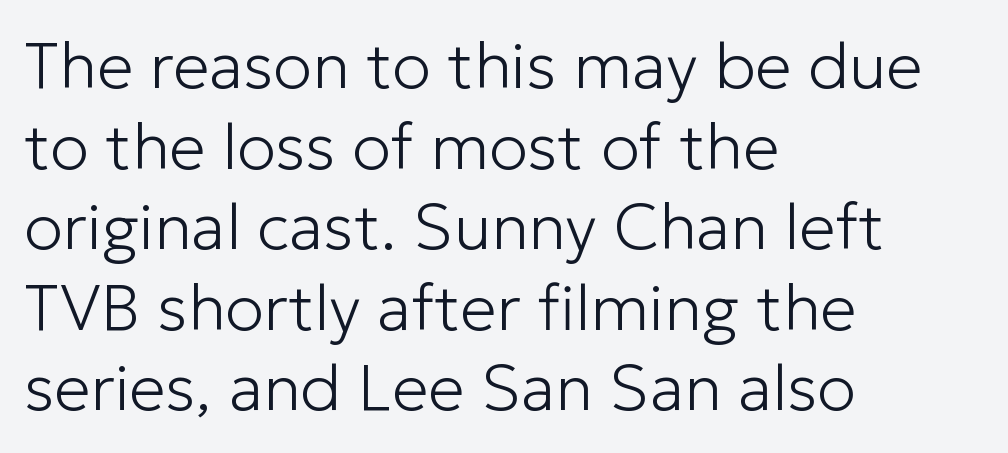
A bare baseline throughout the passage. The typesetting does not lean heavy: it is not bold. The rendering keeps characters at their native spacing. You can tell from the bare stems that sans-serif type was used.
